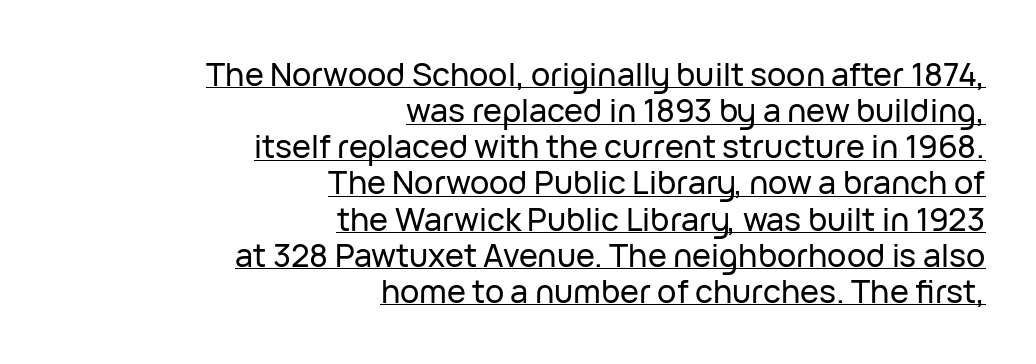
{"serif": "no", "italic": "no", "width": "normal", "stroke_contrast": "low", "x_height": "medium", "monospaced": "no", "underline": "yes", "align": "right", "line_spacing": "tight", "line_spacing_ratio": 1.13, "letter_spacing": "normal", "letter_spacing_em": 0.0, "glyph_px": 32}
